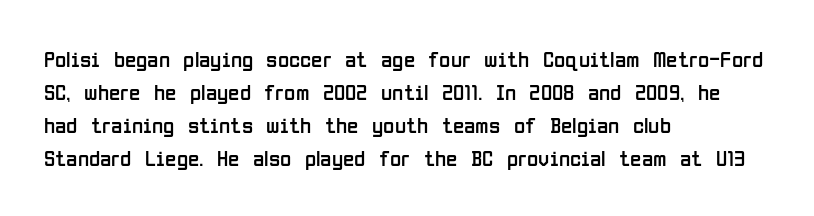
Does extra space separate the letters? No, they use regular spacing. The rendering anchors every line to the left-hand side. The axis of the letterforms is exactly vertical. These lines sit exactly where default settings would place them. Ink coverage per letter is moderate at most. Bare-footed words on every line.
